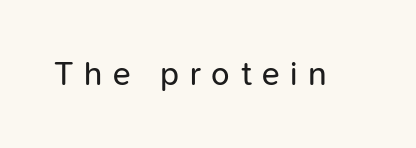
The gaps between neighbouring characters are conspicuously large. The typeface chosen for these lines omits serifs. This rendering features lettering with no underline. Posture: straight, roman, zero tilt. No heavy texture on the line: the type isn't bold.
